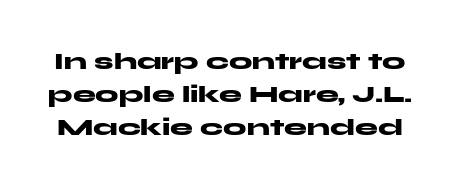
Q: Is the text bold? A: Yes.
Q: Is the text italic (slanted)? A: No, it is upright.
Q: Is the text underlined? A: No.
Q: Is the spacing between letters normal or unusually wide? A: Normal.
Q: Is the spacing between lines tight, normal or loose? A: Normal.
